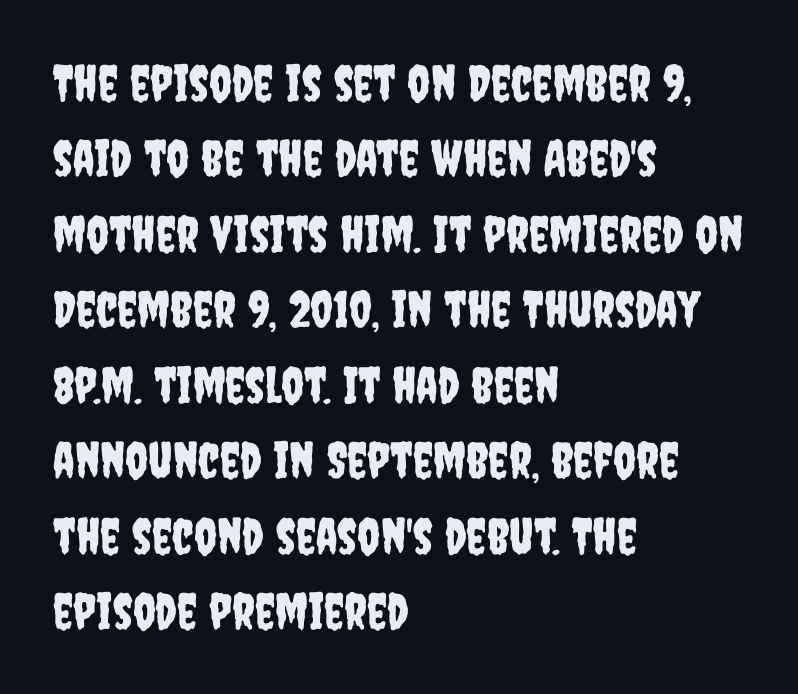
The image shows 50 px condensed sans-serif type, upright; set left-aligned, normal line spacing (1.51x), normal letter spacing, not underlined; low stroke contrast and a large x-height.
